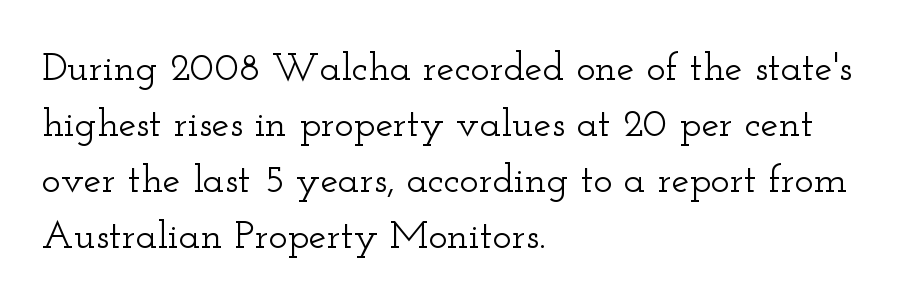
The image shows 40 px wide serif type, upright; set left-aligned, normal line spacing (1.4x), normal letter spacing, not underlined; low stroke contrast and a small x-height.
